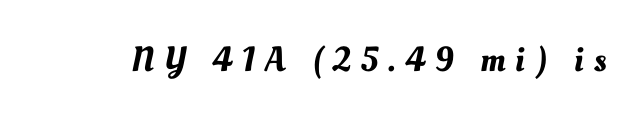
The letters advance in unequal steps, a hallmark of proportional type. Someone cranked the tracking dial way up on this one. Check under the words: just untouched page.
